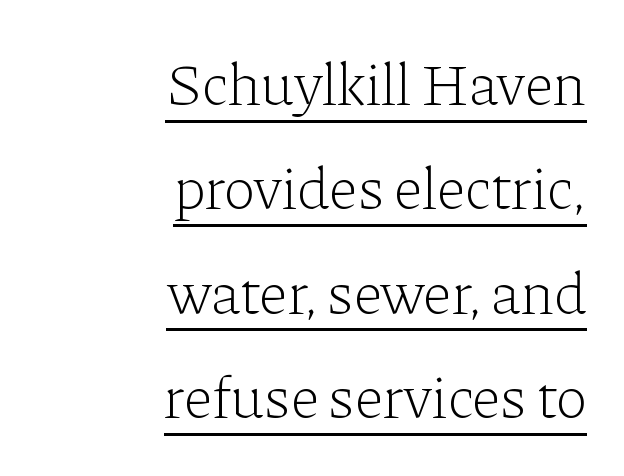
{"serif": "yes", "italic": "no", "bold": "no", "weight": "light", "width": "normal", "stroke_contrast": "low", "x_height": "medium", "monospaced": "no", "underline": "yes", "align": "right", "line_spacing_ratio": 1.74, "letter_spacing": "normal", "letter_spacing_em": 0.0, "glyph_px": 60}
